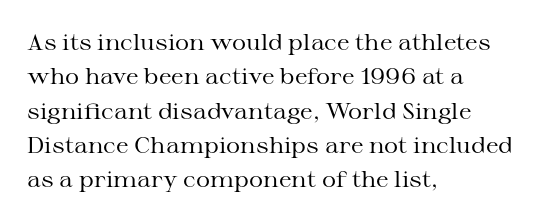
{"italic": "no", "bold": "no", "underline": "no", "align": "left", "line_spacing": "normal", "line_spacing_ratio": 1.56, "letter_spacing": "normal", "letter_spacing_em": 0.0, "glyph_px": 22}
